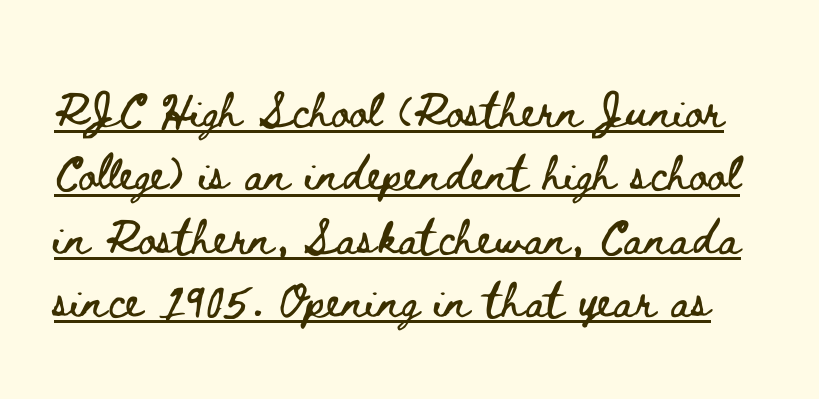
The leading is moderate, giving the passage an even texture. This sample carries an underscore along the baseline area. Think of a printed novel: that variable character pitch is what you see here. Here the glyphs are tracked normally, forming tight word shapes.
